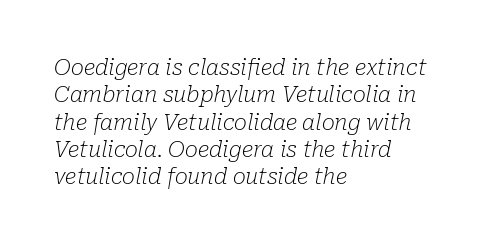
The lines in this sample share a left origin and differ only in where they stop. Observe the ordinary spacing: letters are neighbours, not strangers. Type without underlining. A typesetter would mark this as italic.
